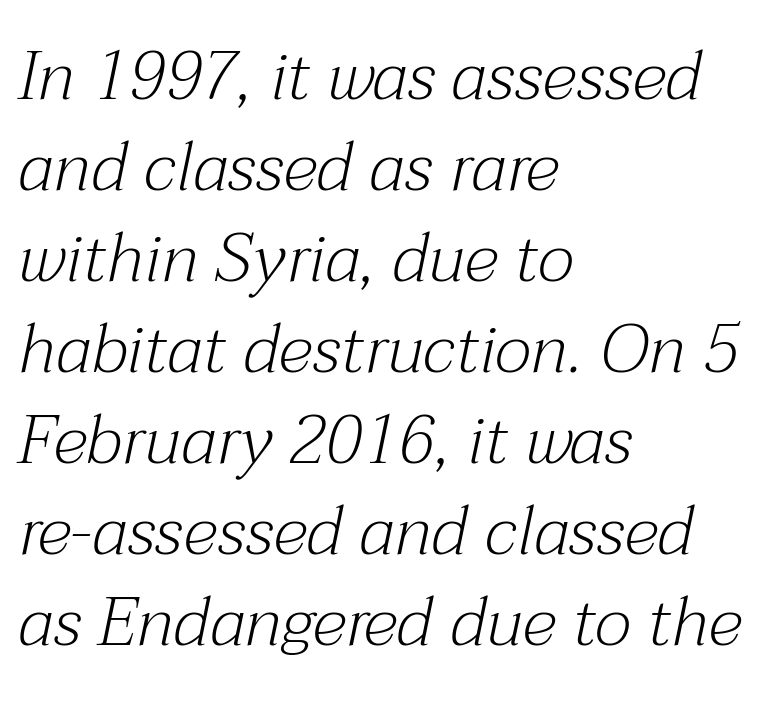
The passage shown is not underscored anywhere. The letters sit at their default tracking, neither squeezed nor spread. Which margin do the lines hug? The left one — the right edge is uneven. Whoever set this chose a conventional vertical rhythm. The cut favours lightness, reaching ordinary text weight at its darkest.
